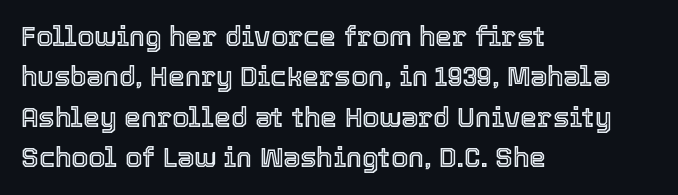
The image shows 27 px text type, upright; set left-aligned, normal line spacing (1.5x), normal letter spacing, not underlined.
